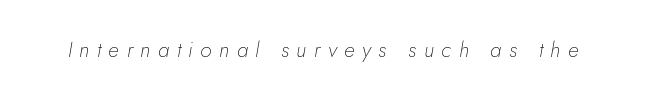
Q: Is the text bold? A: No.
Q: Is the text italic (slanted)? A: Yes, it leans right by about 5 degrees.
Q: Is the text underlined? A: No.
Q: Is the spacing between letters normal or unusually wide? A: Unusually wide.
